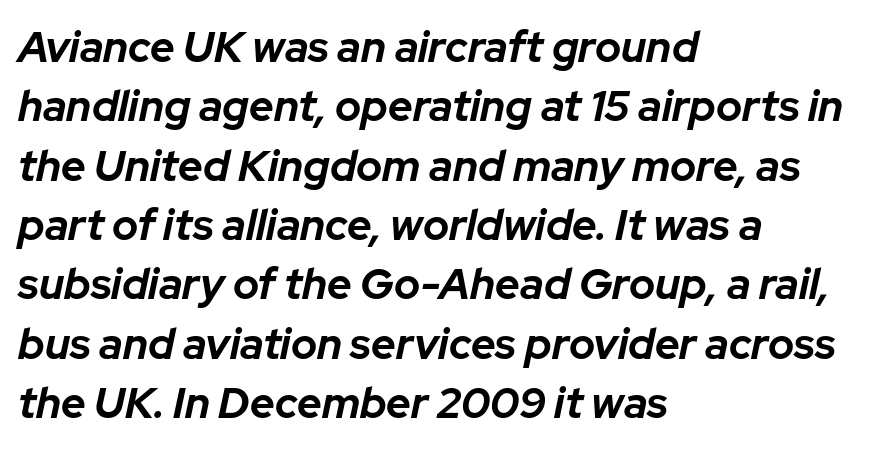
{"italic": "yes", "lean": "right", "slant_degrees": 12, "bold": "yes", "weight": "bold", "width": "normal", "stroke_contrast": "low", "x_height": "medium", "monospaced": "no", "underline": "no", "align": "left", "line_spacing": "normal", "line_spacing_ratio": 1.38, "letter_spacing": "normal", "letter_spacing_em": 0.0, "glyph_px": 43}
